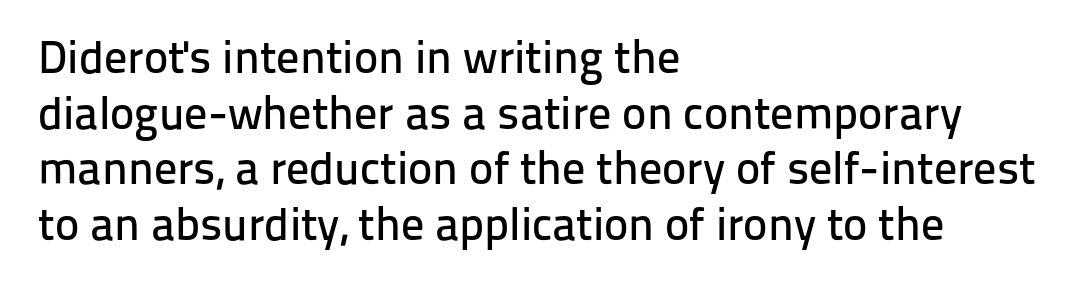
Q: Is the text italic (slanted)? A: No, it is upright.
Q: Is the typeface a serif or a sans-serif typeface? A: Sans-serif.
Q: Is the text underlined? A: No.
Q: How is the paragraph aligned? A: Left-aligned.
Q: Is the spacing between letters normal or unusually wide? A: Normal.
Q: Width (condensed, normal, or wide)? A: Normal.
Q: Stroke contrast? A: Low.
Q: x-height? A: Medium.
Q: Monospaced? A: No.
